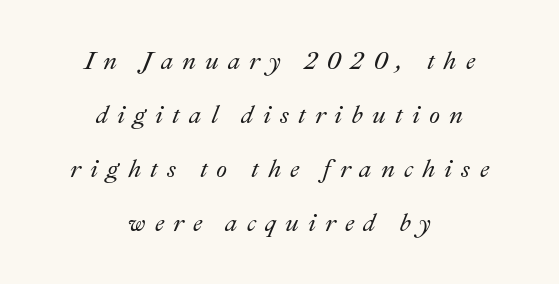
The image shows 25 px text type, italic (leaning right); set centered, loose line spacing (2.16x), unusually wide letter spacing (+0.36 em), not underlined.
